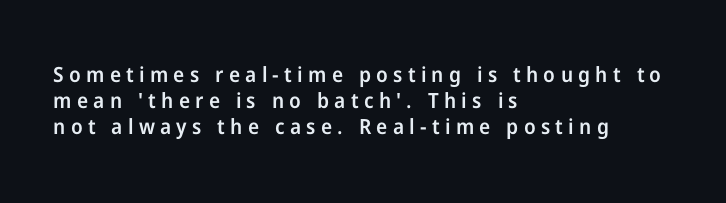
Compared with an ordinary text face, these strokes are moderately heavier — a semibold. The letterforms stand isolated, each surrounded by extra space. A student would call this left alignment; a typographer would say flush left, rag right. The lettering holds an erect, upright posture throughout. Underlining? Definitely not there.
